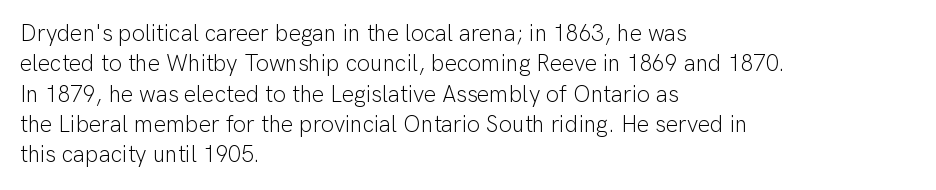
The image shows 23 px text type, upright; set left-aligned, normal line spacing (1.32x), normal letter spacing, not underlined.
